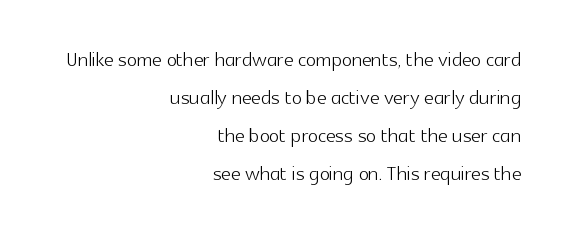
The letterforms sit shoulder to shoulder at normal distance. The zone under the glyphs is completely vacant. Stroke thickness stays within the range of a standard reading face or lighter. When letters stand straight like this, we call the style roman or upright. The designer left line spacing at the default.
